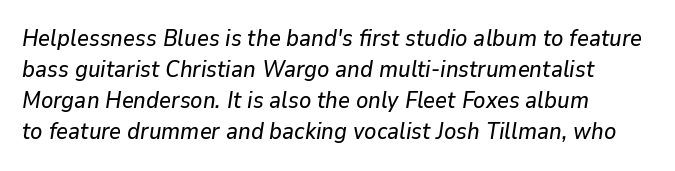
Characters follow at the spacing the type designer built in. The block of text has a typical density, with ordinary space between rows. Lines of text with bare space underneath. In terms of posture, this sample is oblique.
